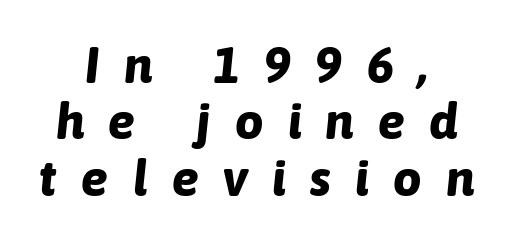
Q: Is the text bold? A: Yes.
Q: Is the text italic (slanted)? A: Yes, it leans right by about 6 degrees.
Q: Is the text underlined? A: No.
Q: How is the paragraph aligned? A: Centered.
Q: Is the spacing between letters normal or unusually wide? A: Unusually wide.
Q: Is the spacing between lines tight, normal or loose? A: Tight.
Q: Width (condensed, normal, or wide)? A: Normal.
Q: Stroke contrast? A: Low.
Q: x-height? A: Medium.
Q: Monospaced? A: No.
